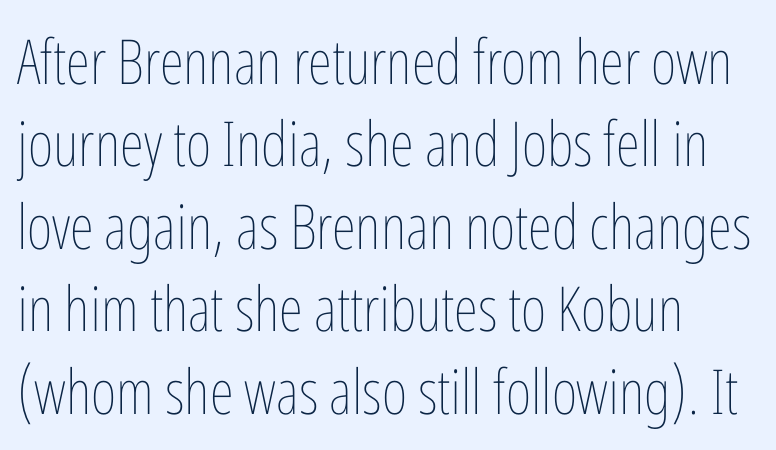
{"italic": "no", "bold": "no", "weight": "thin", "width": "condensed", "stroke_contrast": "low", "x_height": "medium", "monospaced": "no", "underline": "no", "align": "left", "line_spacing": "normal", "line_spacing_ratio": 1.33, "letter_spacing": "normal", "letter_spacing_em": 0.0, "glyph_px": 62}
